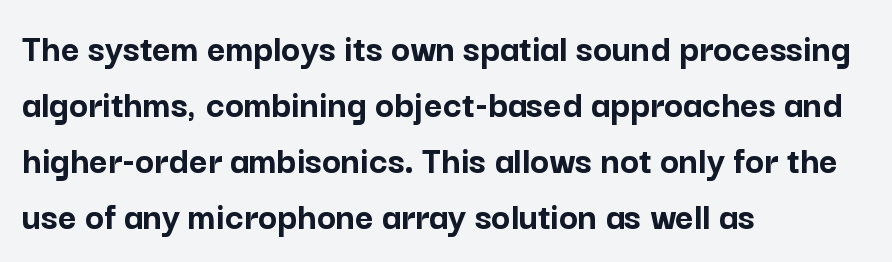
The image shows 40 px semibold sans-serif type, upright; set left-aligned, normal line spacing (1.4x), normal letter spacing, not underlined; low stroke contrast and a medium x-height.
